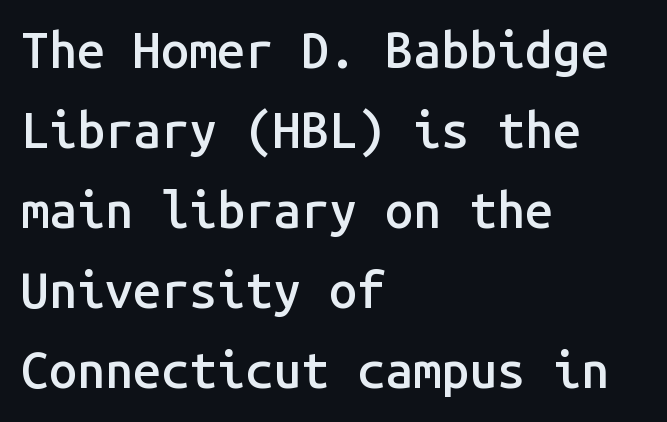
Q: Is the text bold? A: Semi-bold.
Q: Is the text italic (slanted)? A: No, it is upright.
Q: Is the typeface a serif or a sans-serif typeface? A: Sans-serif.
Q: Is the text underlined? A: No.
Q: How is the paragraph aligned? A: Left-aligned.
Q: Is the spacing between letters normal or unusually wide? A: Normal.
Q: Is the spacing between lines tight, normal or loose? A: Normal.
Q: Width (condensed, normal, or wide)? A: Normal.
Q: Stroke contrast? A: Low.
Q: x-height? A: Medium.
Q: Monospaced? A: Yes.
